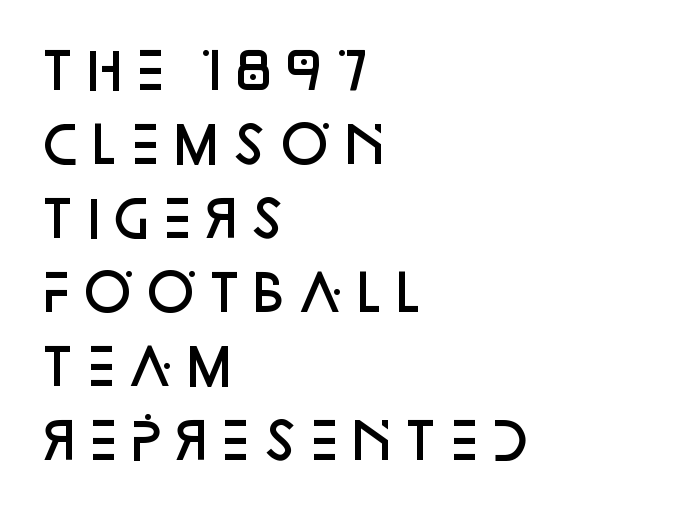
The image shows 50 px semibold sans-serif type, upright; set left-aligned, normal line spacing (1.48x), normal letter spacing, not underlined; low stroke contrast and a large x-height.
